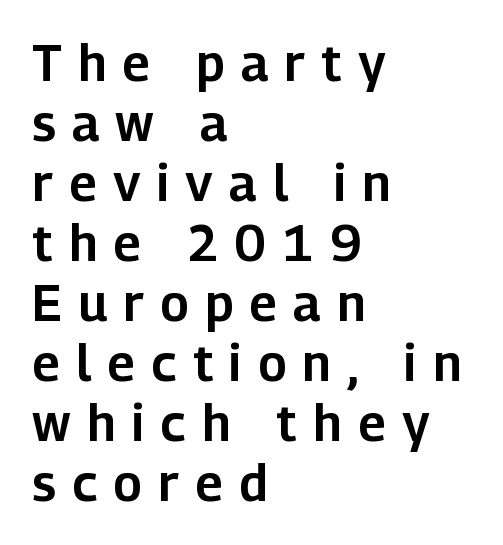
Q: Is the text italic (slanted)? A: No, it is upright.
Q: Is the typeface a serif or a sans-serif typeface? A: Sans-serif.
Q: Is the text underlined? A: No.
Q: How is the paragraph aligned? A: Left-aligned.
Q: Is the spacing between letters normal or unusually wide? A: Unusually wide.
Q: Width (condensed, normal, or wide)? A: Normal.
Q: Stroke contrast? A: Low.
Q: x-height? A: Medium.
Q: Monospaced? A: No.
